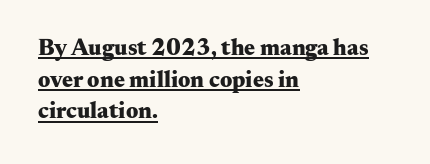
{"italic": "no", "bold": "yes", "underline": "yes", "align": "left", "line_spacing": "normal", "line_spacing_ratio": 1.38, "letter_spacing": "normal", "letter_spacing_em": 0.0, "glyph_px": 23}
